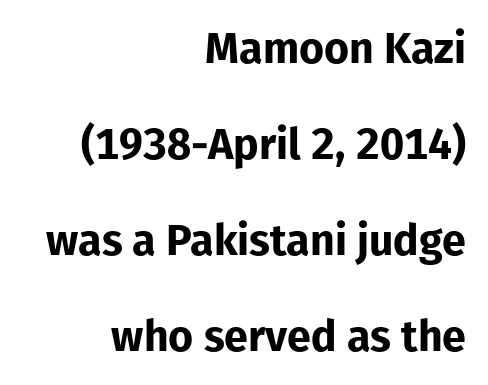
{"serif": "no", "italic": "no", "bold": "yes", "weight": "bold", "width": "normal", "stroke_contrast": "low", "x_height": "medium", "monospaced": "no", "underline": "no", "align": "right", "line_spacing": "loose", "line_spacing_ratio": 2.23, "letter_spacing": "normal", "letter_spacing_em": 0.0, "glyph_px": 43}
